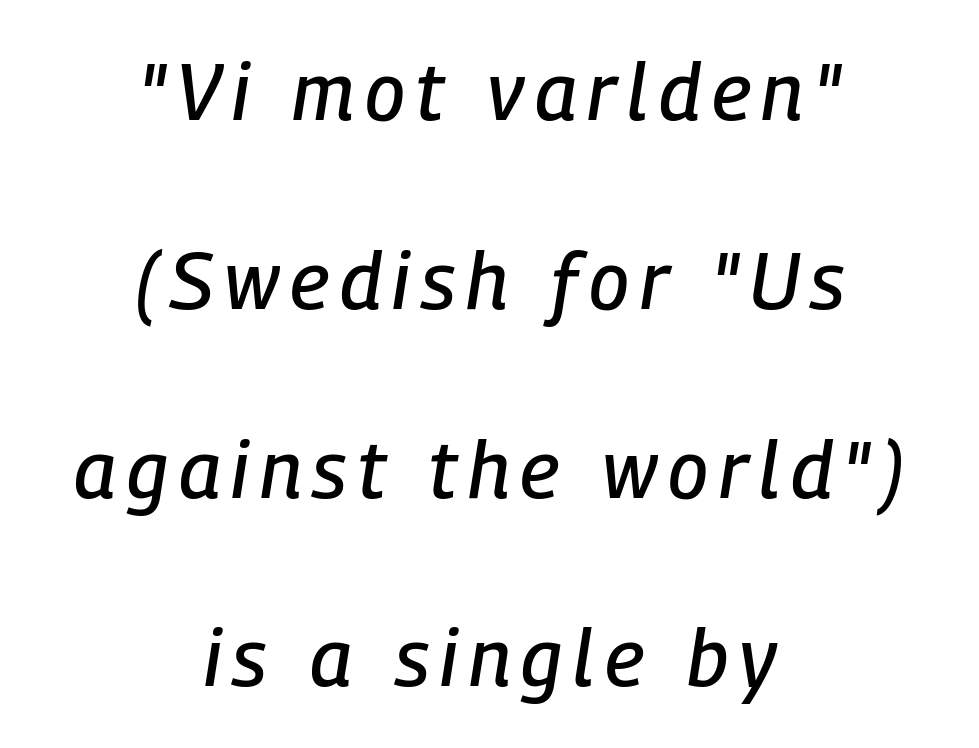
Q: Is the text italic (slanted)? A: Yes, it leans right by about 9 degrees.
Q: Is the text underlined? A: No.
Q: How is the paragraph aligned? A: Centered.
Q: Is the spacing between lines tight, normal or loose? A: Loose.
Q: Width (condensed, normal, or wide)? A: Condensed.
Q: Stroke contrast? A: Low.
Q: x-height? A: Medium.
Q: Monospaced? A: No.
